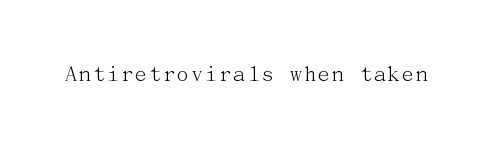
Only glyphs here, with clear space below each row. Notice how the stems are strictly vertical — no italics here. Between one letter and the next there's only the usual sliver of space. Is this a heavy cut? Hardly; it is regular or lighter.
